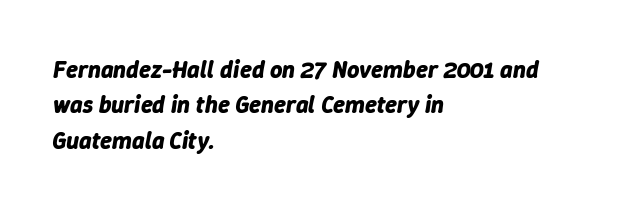
Tracking here is standard; glyphs follow each other at the usual distance. These words are printed bold, with thick strokes throughout. Descenders hang freely into open space. Looking at the ascenders, they clearly lean. Casual observation: everything's shoved over to the left. Horizontal bands of white between lines are of average thickness.
